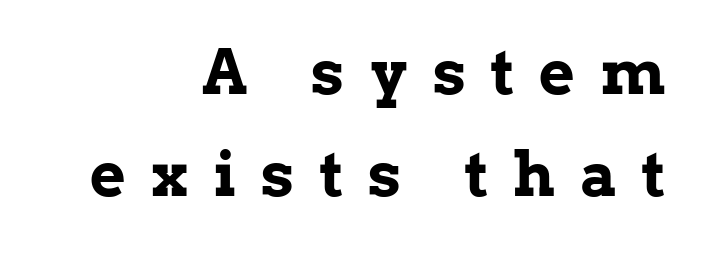
These words are printed bold, with thick strokes throughout. You could not count columns in this text — the font is proportionally spaced. Characters remain perfectly vertical along every line. Summary of vertical rhythm: regular, with standard interline spacing.
